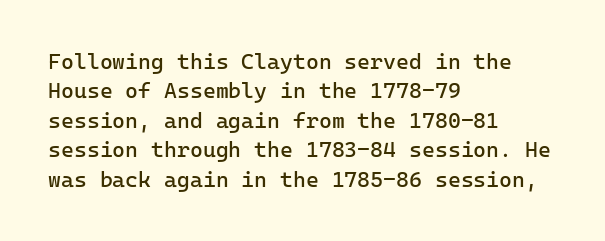
The image shows 22 px text type, upright; set left-aligned, normal line spacing (1.34x), normal letter spacing, not underlined.
